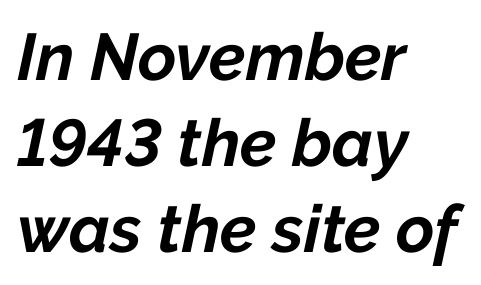
The lines are quadded left. Note the varied advance widths — an 'i' is clearly narrower than an 'm'. Notice how the stems are inclined rather than vertical — that's the hallmark of italics. Stroke thickness is high; the sample reads as a true bold. Characters follow at the spacing the type designer built in.
